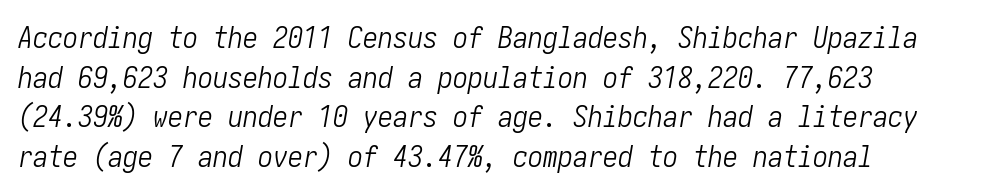
The axis of the letterforms is tilted away from vertical. Between one letter and the next there's only the usual sliver of space. Weight: not bold — regular or lighter. Rule under the text: the space is simply empty.
